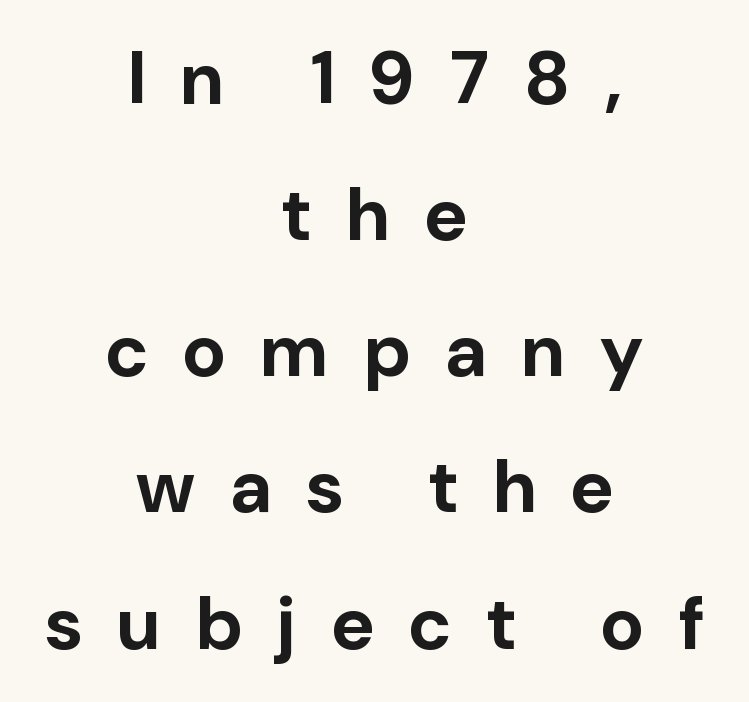
{"serif": "no", "italic": "no", "bold": "yes", "weight": "bold", "width": "normal", "stroke_contrast": "low", "x_height": "medium", "monospaced": "no", "underline": "no", "align": "center", "line_spacing_ratio": 1.84, "letter_spacing": "wide", "letter_spacing_em": 0.48, "glyph_px": 74}
